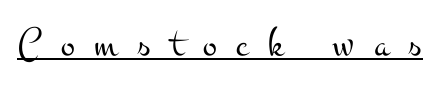
The image shows 42 px light, wide serif type; set unusually wide letter spacing (+0.47 em), underlined; medium stroke contrast and a small x-height.
